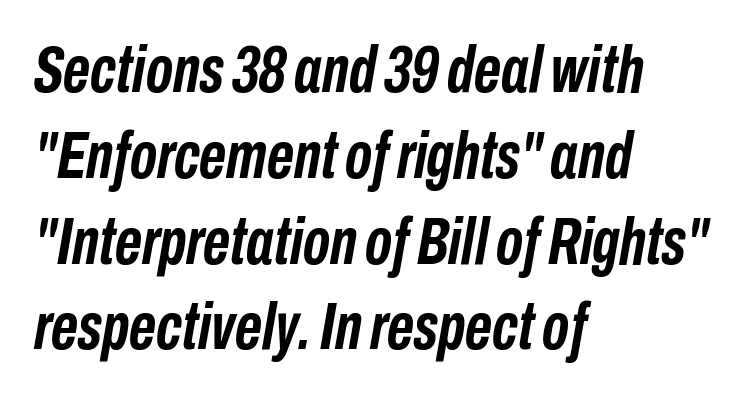
The image shows 66 px semibold, condensed type, italic (leaning right); set left-aligned, normal line spacing (1.3x), normal letter spacing, not underlined; low stroke contrast and a medium x-height.
